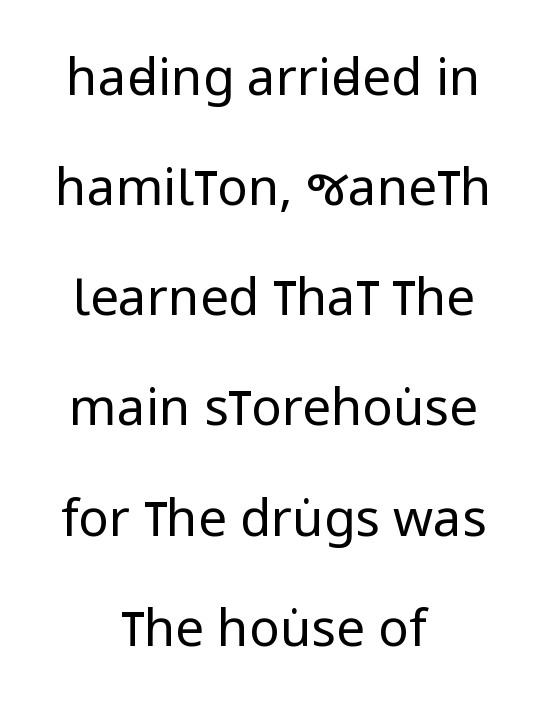
Do the characters align in a grid? No, the font is proportional. The letters carry no serifs — their stems end cleanly without finishing strokes. Spacing between characters is what you'd get straight out of the box. Stroke thickness stays within the range of a standard reading face or lighter. Horizontal bands of white between lines are thick stripes.
